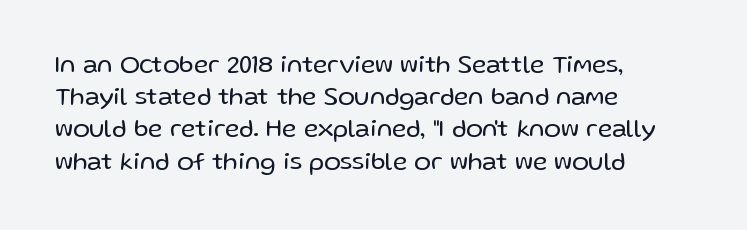
The image shows 25 px text type, upright; set left-aligned, normal line spacing (1.29x), normal letter spacing, not underlined.
